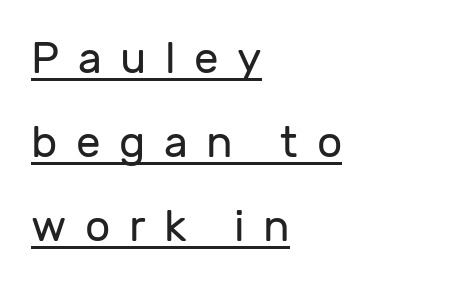
{"serif": "no", "italic": "no", "bold": "no", "weight": "regular", "width": "normal", "stroke_contrast": "low", "x_height": "medium", "monospaced": "no", "underline": "yes", "align": "left", "line_spacing": "loose", "line_spacing_ratio": 1.91, "letter_spacing": "wide", "letter_spacing_em": 0.42, "glyph_px": 44}
